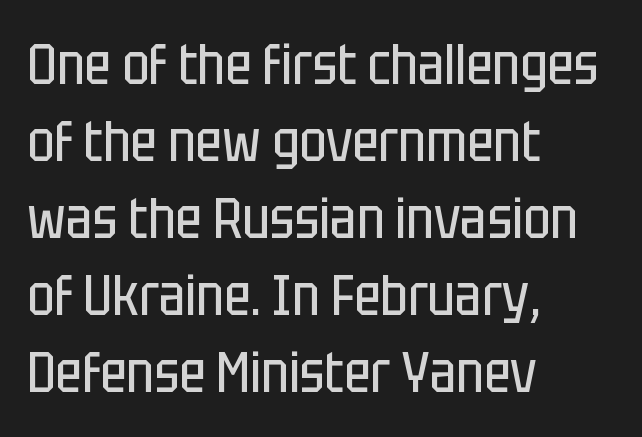
In terms of letterspacing, this is plain default setting. A sans-serif font was chosen for this passage. Varying glyph widths throughout — classic text-font behaviour. Unmarked baselines from the first word to the last.
